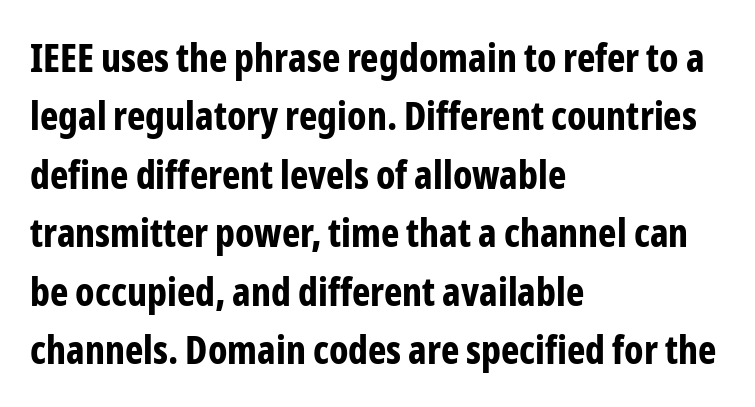
Q: Is the text bold? A: Yes.
Q: Is the text italic (slanted)? A: No, it is upright.
Q: Is the typeface a serif or a sans-serif typeface? A: Sans-serif.
Q: Is the text underlined? A: No.
Q: How is the paragraph aligned? A: Left-aligned.
Q: Is the spacing between letters normal or unusually wide? A: Normal.
Q: Is the spacing between lines tight, normal or loose? A: Normal.
Q: Width (condensed, normal, or wide)? A: Condensed.
Q: Stroke contrast? A: Low.
Q: x-height? A: Medium.
Q: Monospaced? A: No.
